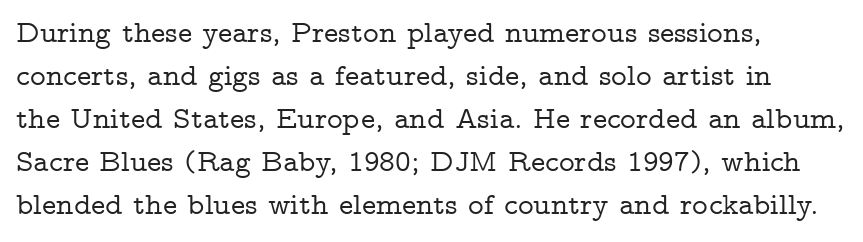
{"serif": "yes", "italic": "no", "width": "wide", "stroke_contrast": "low", "x_height": "medium", "monospaced": "no", "underline": "no", "align": "left", "line_spacing": "normal", "line_spacing_ratio": 1.43, "letter_spacing": "normal", "letter_spacing_em": 0.0, "glyph_px": 30}
